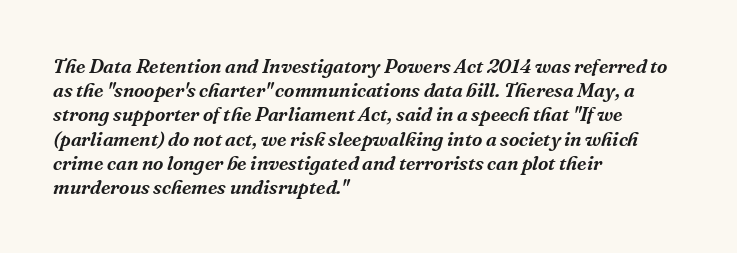
Default kerning and tracking; the words read as compact shapes. No word sits above an underline. Where is the straight margin? On the left. Slant detected: the letters are inclined.
